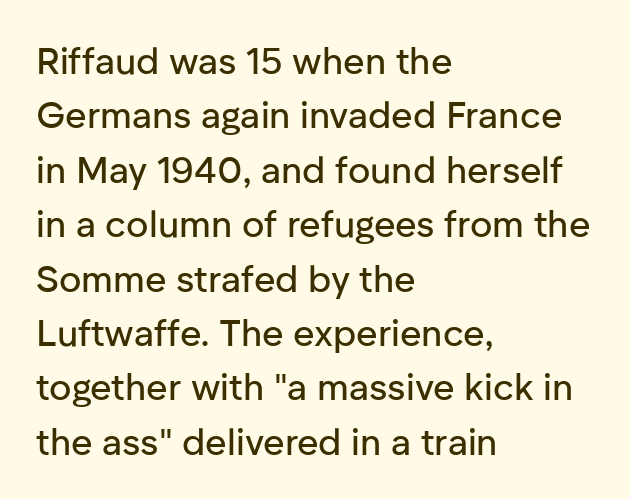
The image shows 37 px sans-serif type, upright; set left-aligned, normal line spacing (1.47x), normal letter spacing, not underlined; low stroke contrast and a medium x-height.
